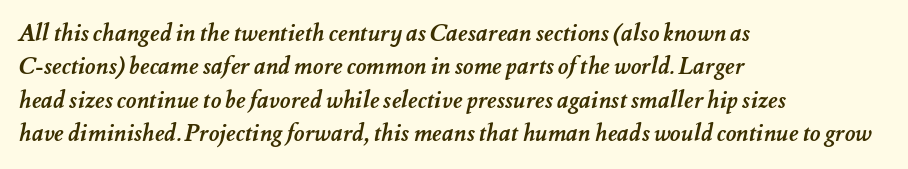
Has an underline been added? It has not. Evenly set lines give the paragraph a standard silhouette. No extra tracking has been applied to these lines. Every letter is thick-stroked: bold, no question. These lines stack with their left ends in a neat column.
